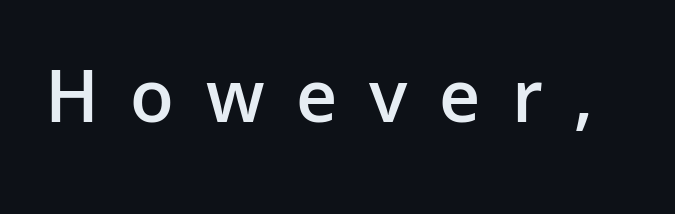
Q: Is the text bold? A: Semi-bold.
Q: Is the text italic (slanted)? A: No, it is upright.
Q: Is the typeface a serif or a sans-serif typeface? A: Sans-serif.
Q: Is the text underlined? A: No.
Q: Is the spacing between letters normal or unusually wide? A: Unusually wide.
Q: Width (condensed, normal, or wide)? A: Normal.
Q: Stroke contrast? A: Low.
Q: x-height? A: Medium.
Q: Monospaced? A: No.
